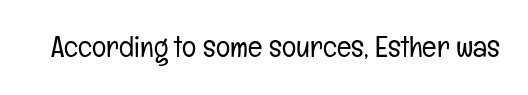
The image shows 30 px light, condensed sans-serif type, upright; set normal letter spacing, not underlined; low stroke contrast and a medium x-height.
